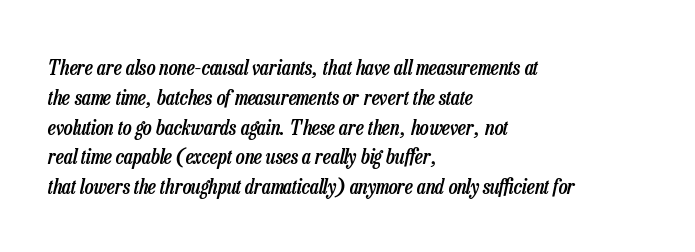
Leading matches the norm, producing a regular column. The horizontal fit of the characters is conventional and even. The specimen reads as italic at a glance. Underlining? Definitely not there.
